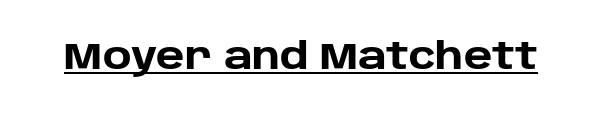
The image shows 36 px heavy sans-serif type, upright; set normal letter spacing, underlined; low stroke contrast and a large x-height.
